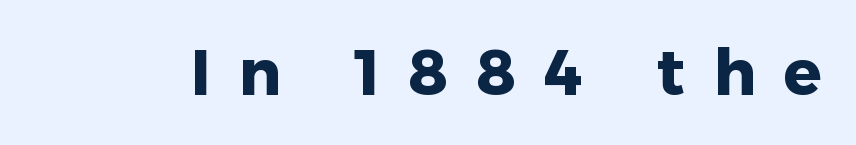
{"serif": "no", "italic": "no", "bold": "yes", "weight": "heavy", "width": "normal", "stroke_contrast": "low", "x_height": "medium", "monospaced": "no", "underline": "no", "letter_spacing": "wide", "letter_spacing_em": 0.45, "glyph_px": 63}
